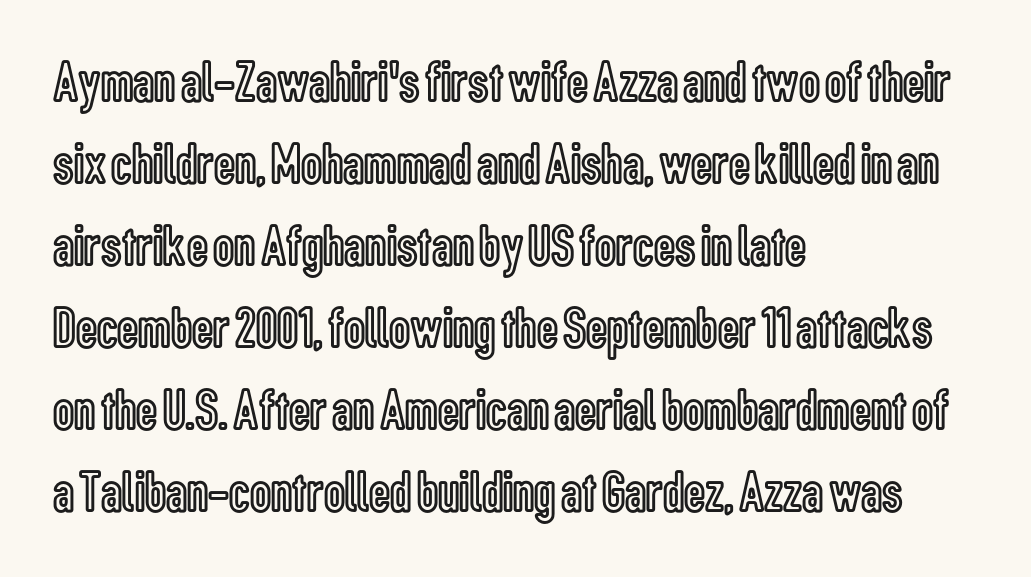
This sample has the flowing, uneven cadence of proportional lettering. Does extra space separate the letters? No, they use regular spacing. Line starts are locked; line ends wander. Beneath every word, the page is bare. It's the straight-up-and-down kind of type.
